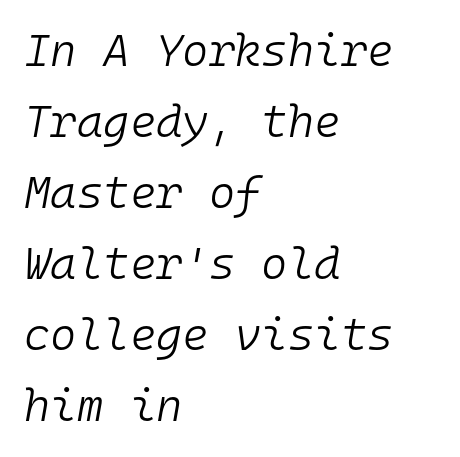
The letterforms sit shoulder to shoulder at normal distance. The paragraph shown leans on its left margin. Beneath every word, the page is bare. Weight: regular or lighter.
